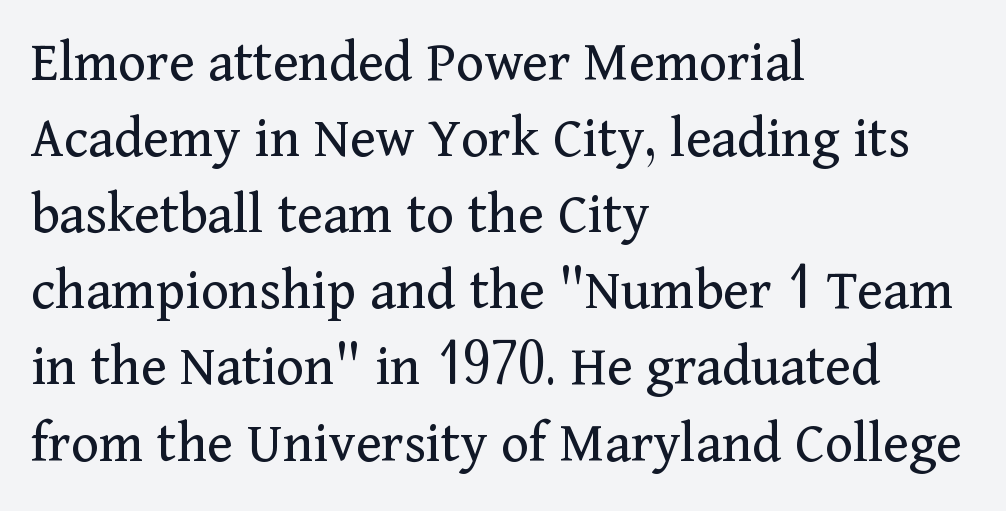
The image shows 59 px regular-weight serif type, upright; set left-aligned, normal line spacing (1.29x), normal letter spacing, not underlined; medium stroke contrast and a medium x-height.
